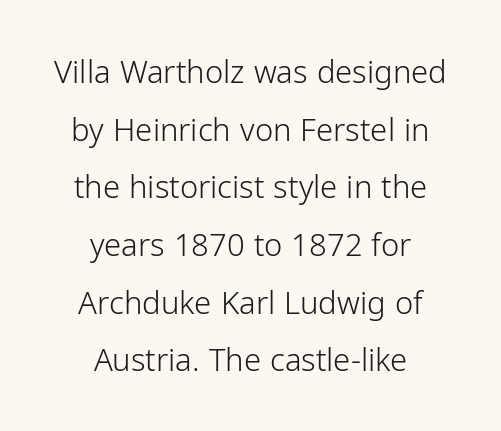
The lines in this sample share a center point and differ in where they start and stop. Note: no serifs on the glyphs. Proportional: the letters do not fall into vertical columns. The weight would be labelled regular, book, light, or lighter still. The space beneath each line is pristine and unruled. Does the lettering tilt? It doesn't — this is upright.
